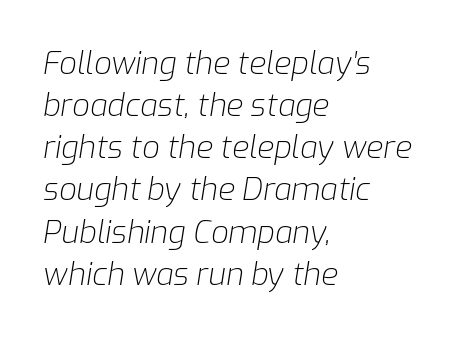
The image shows 31 px light type, italic (leaning right); set left-aligned, normal line spacing (1.36x), normal letter spacing, not underlined; low stroke contrast and a medium x-height.
